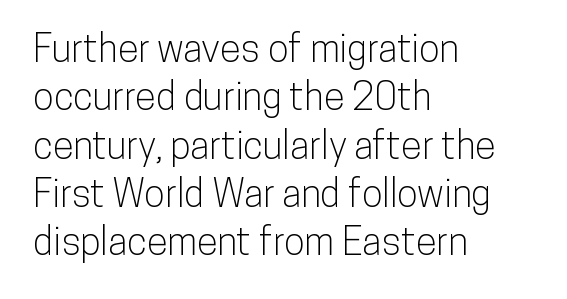
Is this a fixed-width face? No — the glyphs have proportional, varying widths. Grotesque or geometric, the face here clearly has no serifs. It's the straight-up-and-down kind of type. The text block is weighted toward the left margin, trailing off unevenly rightward. Unmarked baselines from the first word to the last.
